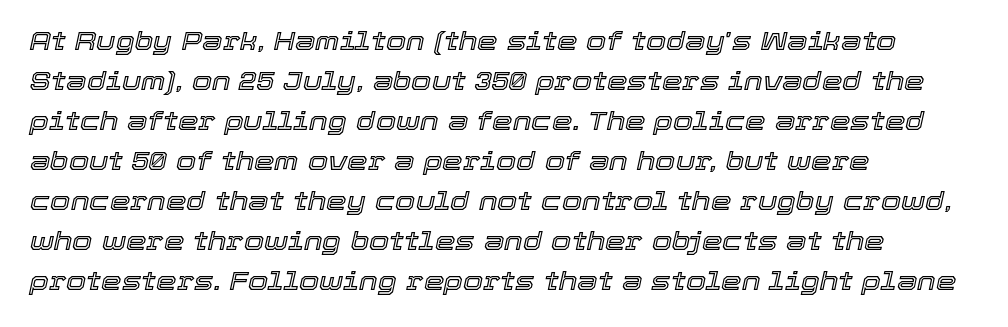
The text carries the slant typical of an italic or oblique font. Line beginnings align vertically; line endings do not. Regarding leading, the lines here are spaced in the standard way. Check the space under the baseline: it is left empty. The line texture is even and compact thanks to regular tracking.
